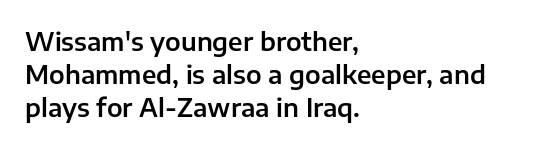
The image shows 25 px text type, upright; set left-aligned, normal line spacing (1.32x), normal letter spacing, not underlined.
